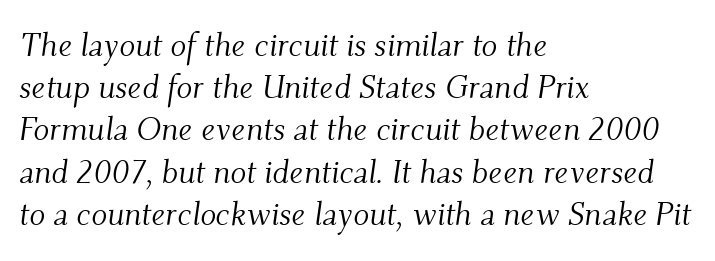
{"serif": "yes", "italic": "yes", "lean": "right", "slant_degrees": 9, "bold": "no", "weight": "light", "width": "normal", "stroke_contrast": "medium", "x_height": "small", "monospaced": "no", "underline": "no", "align": "left", "line_spacing": "normal", "line_spacing_ratio": 1.28, "letter_spacing": "normal", "letter_spacing_em": 0.0, "glyph_px": 33}
